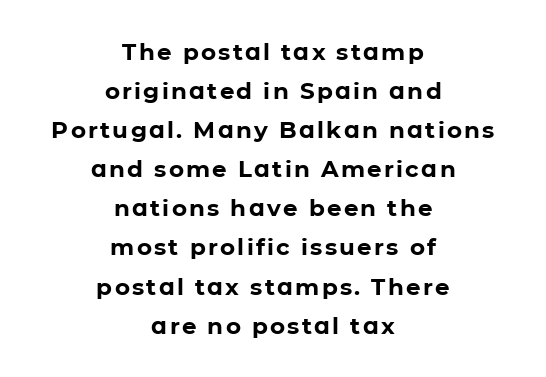
Q: Is the text bold? A: Yes.
Q: Is the text italic (slanted)? A: No, it is upright.
Q: Is the text underlined? A: No.
Q: How is the paragraph aligned? A: Centered.
Q: Is the spacing between lines tight, normal or loose? A: Normal.
